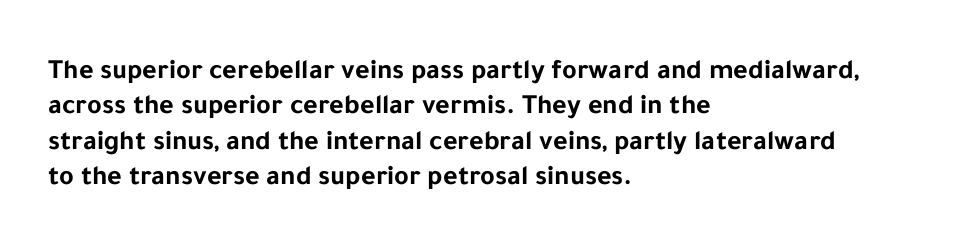
{"serif": "no", "italic": "no", "bold": "yes", "weight": "bold", "width": "normal", "stroke_contrast": "low", "x_height": "medium", "monospaced": "no", "underline": "no", "align": "left", "line_spacing": "normal", "line_spacing_ratio": 1.26, "letter_spacing": "normal", "letter_spacing_em": 0.0, "glyph_px": 28}
